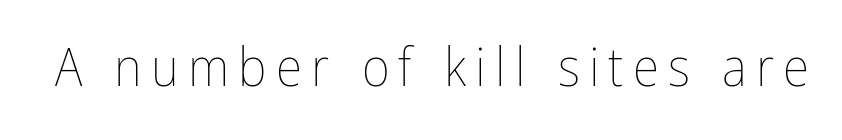
The image shows 54 px thin, condensed type, upright; set not underlined; low stroke contrast and a medium x-height.
